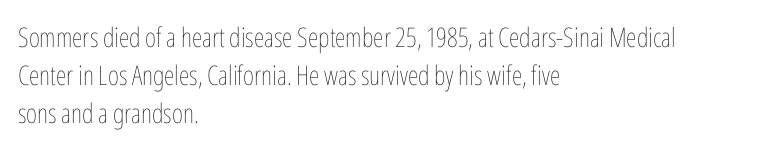
{"italic": "no", "bold": "no", "underline": "no", "align": "left", "line_spacing": "normal", "line_spacing_ratio": 1.4, "letter_spacing": "normal", "letter_spacing_em": 0.0, "glyph_px": 27}
